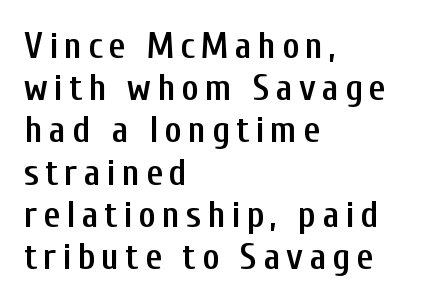
{"serif": "no", "italic": "no", "bold": "semi", "weight": "semibold", "width": "condensed", "stroke_contrast": "low", "x_height": "medium", "monospaced": "no", "underline": "no", "align": "left", "line_spacing": "tight", "line_spacing_ratio": 1.14, "glyph_px": 37}
